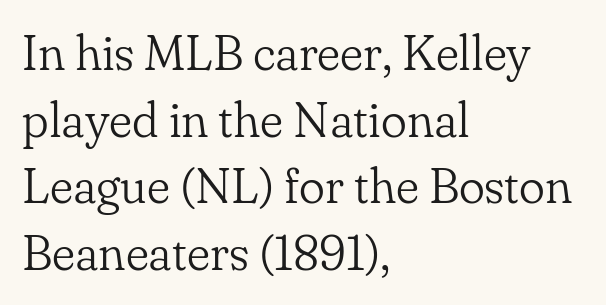
Q: Is the text bold? A: No.
Q: Is the text italic (slanted)? A: No, it is upright.
Q: Is the typeface a serif or a sans-serif typeface? A: Serif.
Q: Is the text underlined? A: No.
Q: How is the paragraph aligned? A: Left-aligned.
Q: Is the spacing between letters normal or unusually wide? A: Normal.
Q: Is the spacing between lines tight, normal or loose? A: Normal.
Q: Width (condensed, normal, or wide)? A: Normal.
Q: Stroke contrast? A: Low.
Q: x-height? A: Small.
Q: Monospaced? A: No.
